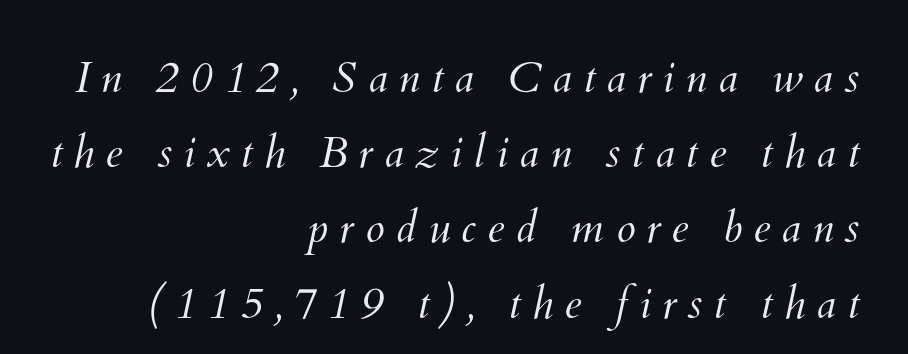
{"bold": "no", "weight": "light", "width": "normal", "stroke_contrast": "medium", "x_height": "small", "monospaced": "no", "underline": "no", "align": "right", "line_spacing_ratio": 1.71, "letter_spacing": "wide", "letter_spacing_em": 0.25, "glyph_px": 44}
